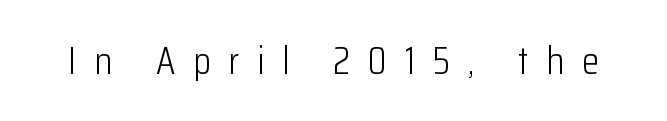
{"serif": "no", "italic": "no", "bold": "no", "weight": "light", "width": "condensed", "stroke_contrast": "low", "x_height": "medium", "monospaced": "no", "underline": "no", "letter_spacing": "wide", "letter_spacing_em": 0.46, "glyph_px": 39}
